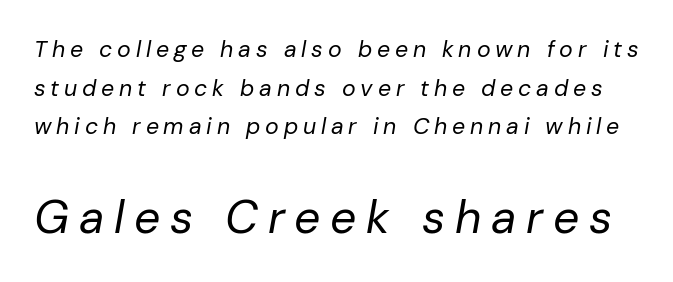
Q: Is the text bold? A: No.
Q: Is the text italic (slanted)? A: Yes, it leans right by about 10 degrees.
Q: Is the text underlined? A: No.
Q: Is the spacing between letters normal or unusually wide? A: Unusually wide.
Q: Is the spacing between lines tight, normal or loose? A: Normal.
Q: Which block of text is set in a larger size, the first (top) or the second (bottom)? A: The second (bottom) one.
Q: Width (condensed, normal, or wide)? A: Normal.
Q: Stroke contrast? A: Low.
Q: x-height? A: Medium.
Q: Monospaced? A: No.
